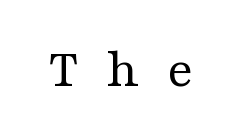
Upright lettering throughout. Unbolded letterforms with no extra heft. Between one letter and the next there's a generous, obvious gap. In terms of letterform style, serifs are clearly present. The rendering uses natural spacing where letterforms have individual widths.
